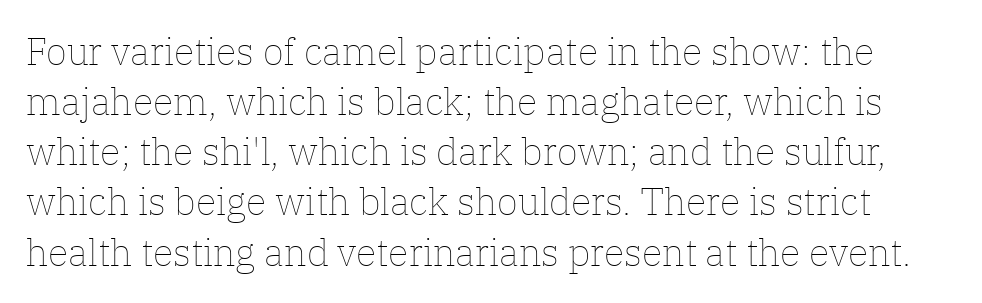
{"italic": "no", "bold": "no", "weight": "thin", "width": "normal", "stroke_contrast": "low", "x_height": "medium", "monospaced": "no", "underline": "no", "line_spacing": "normal", "line_spacing_ratio": 1.32, "letter_spacing": "normal", "letter_spacing_em": 0.0, "glyph_px": 38}
